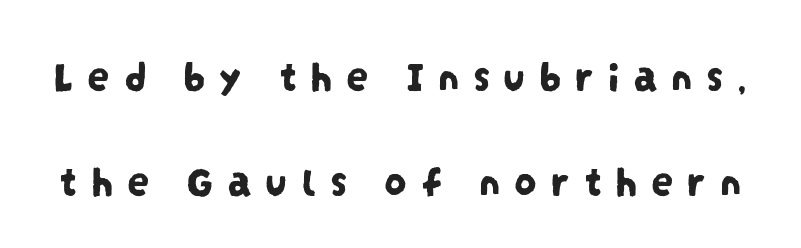
The image shows 45 px condensed sans-serif type; set loose line spacing (2.34x), unusually wide letter spacing (+0.29 em), not underlined; low stroke contrast and a large x-height.
